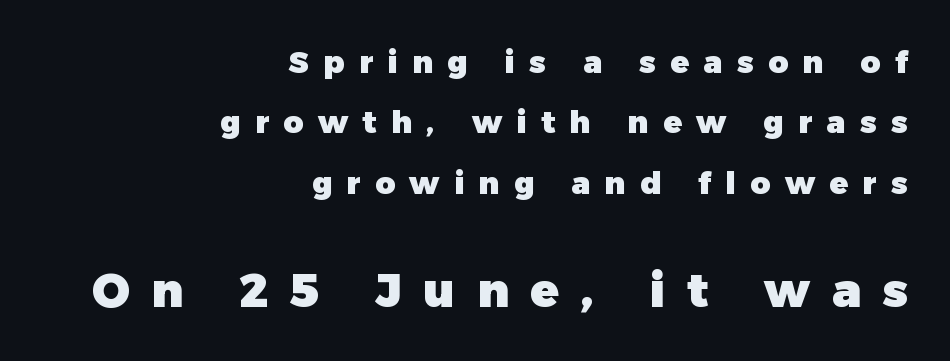
Descender tails drop into unmarked territory. Every row of glyphs terminates at an identical x-position on the right. You could only call the tracking loose — the letters float apart. Each letter's strokes conclude bluntly, with no projecting serifs.
